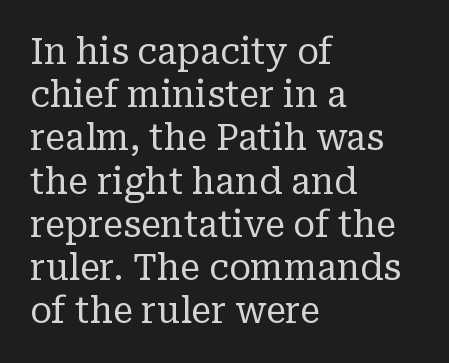
The image shows 36 px regular-weight serif type, upright; set left-aligned, line spacing 1.2x, normal letter spacing, not underlined; low stroke contrast and a medium x-height.
